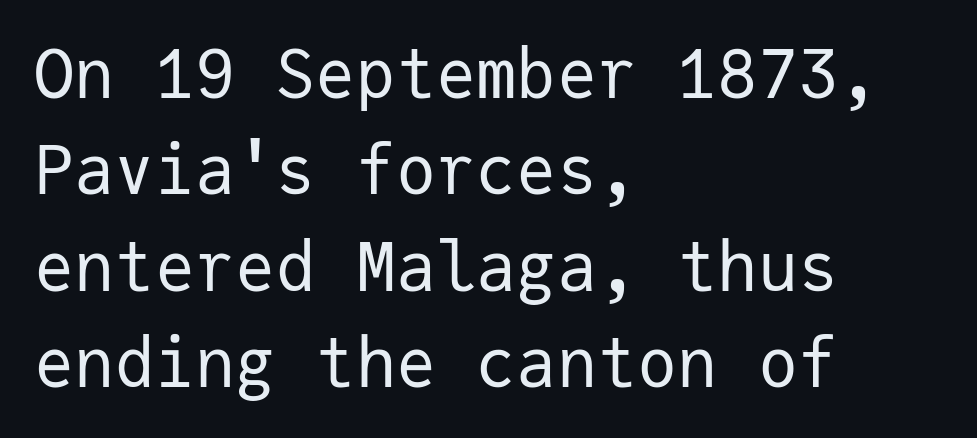
Q: Is the text bold? A: No.
Q: Is the text italic (slanted)? A: No, it is upright.
Q: Is the typeface a serif or a sans-serif typeface? A: Sans-serif.
Q: Is the text underlined? A: No.
Q: How is the paragraph aligned? A: Left-aligned.
Q: Is the spacing between letters normal or unusually wide? A: Normal.
Q: Is the spacing between lines tight, normal or loose? A: Normal.
Q: Width (condensed, normal, or wide)? A: Normal.
Q: Stroke contrast? A: Low.
Q: x-height? A: Medium.
Q: Monospaced? A: Yes.
